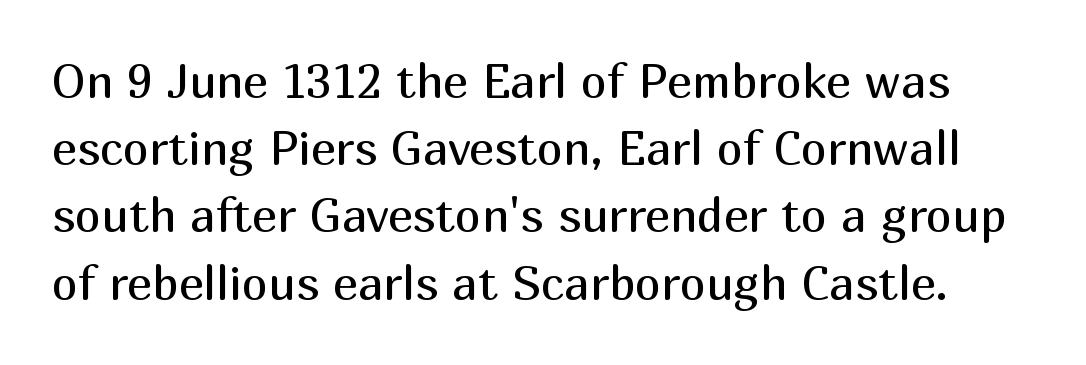
The image shows 47 px regular-weight sans-serif type, upright; set normal line spacing (1.43x), normal letter spacing, not underlined; medium stroke contrast and a medium x-height.
